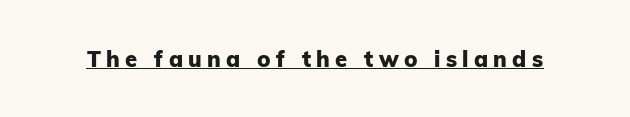
Q: Is the text bold? A: Yes.
Q: Is the text italic (slanted)? A: No, it is upright.
Q: Is the text underlined? A: Yes.
Q: Is the spacing between letters normal or unusually wide? A: Unusually wide.
